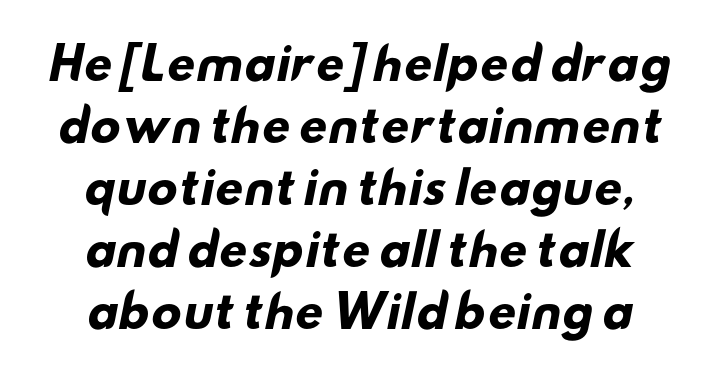
{"serif": "no", "bold": "yes", "weight": "heavy", "width": "wide", "stroke_contrast": "low", "x_height": "small", "monospaced": "no", "underline": "no", "line_spacing": "normal", "line_spacing_ratio": 1.41, "letter_spacing": "normal", "letter_spacing_em": 0.0, "glyph_px": 44}
